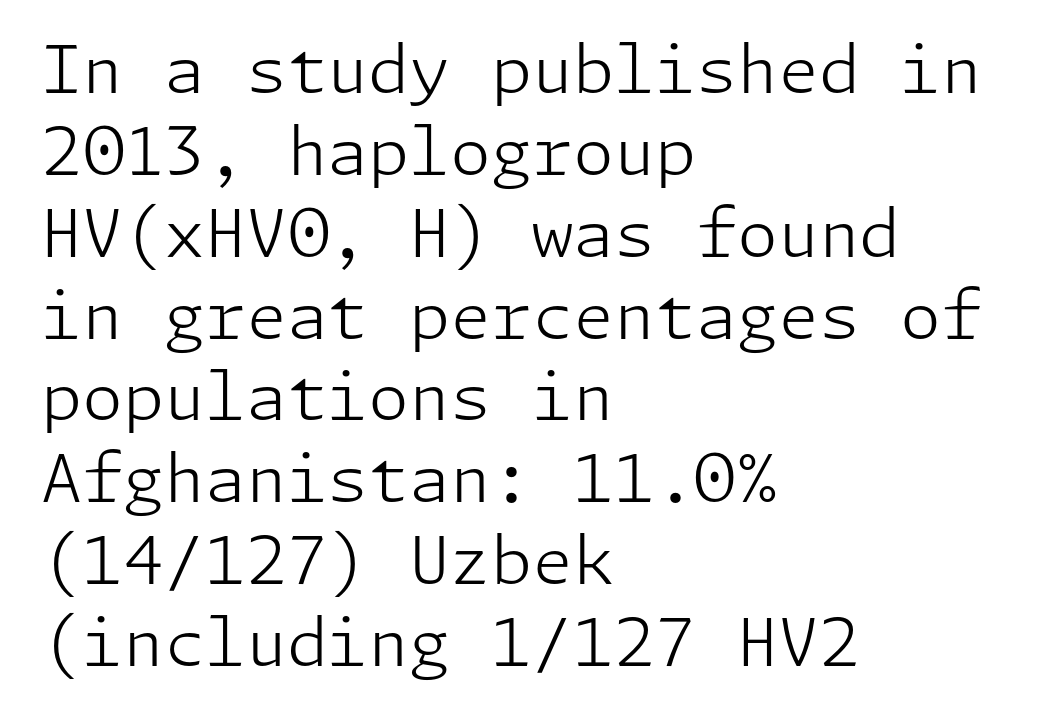
{"serif": "no", "italic": "no", "bold": "no", "weight": "light", "width": "normal", "stroke_contrast": "low", "x_height": "medium", "underline": "no", "align": "left", "line_spacing_ratio": 1.24, "letter_spacing": "normal", "letter_spacing_em": 0.0, "glyph_px": 66}
